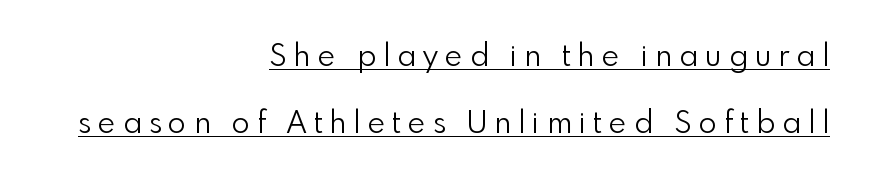
The image shows 30 px light sans-serif type, upright; set right-aligned, loose line spacing (2.22x), unusually wide letter spacing (+0.24 em), underlined; a small x-height.
